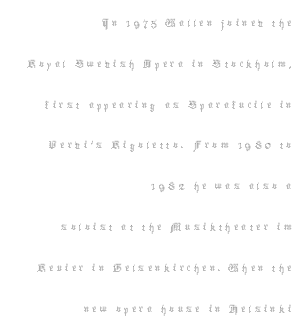
One glance says typical: line gaps are just what's usual. Posture: vertical. Think standard paragraph weight, or any step lighter than that. Glance below the letters and you will spot only blank space. Is the block centered? No — it sits flush against the right margin.
